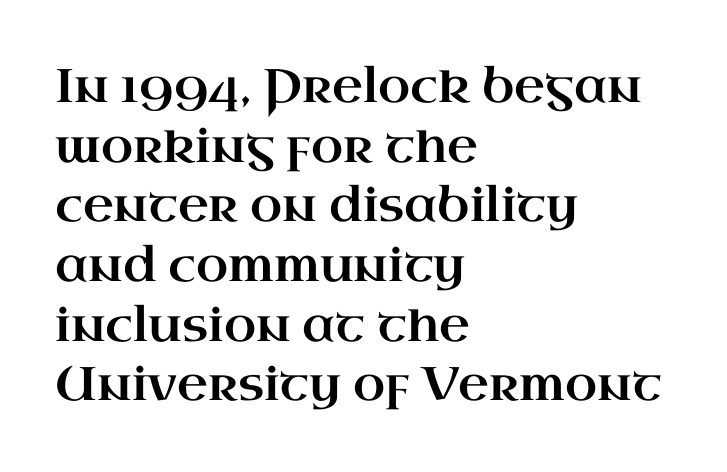
The image shows 47 px wide serif type, upright; set left-aligned, normal line spacing (1.27x), normal letter spacing, not underlined; high stroke contrast and a small x-height.
